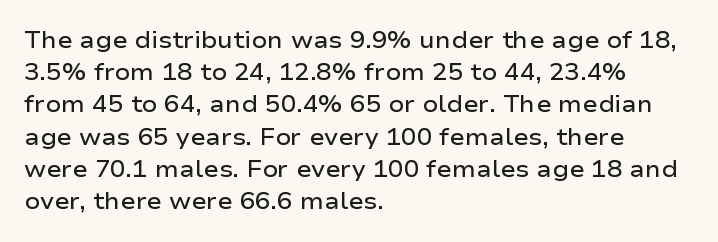
The image shows 23 px text type, upright; set left-aligned, normal line spacing (1.4x), normal letter spacing, not underlined.
